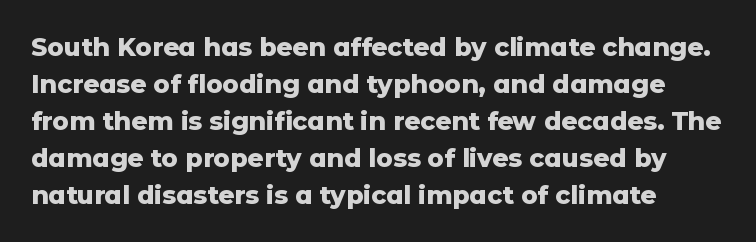
Q: Is the text bold? A: Yes.
Q: Is the text italic (slanted)? A: No, it is upright.
Q: Is the text underlined? A: No.
Q: Is the spacing between letters normal or unusually wide? A: Normal.
Q: Is the spacing between lines tight, normal or loose? A: Normal.
